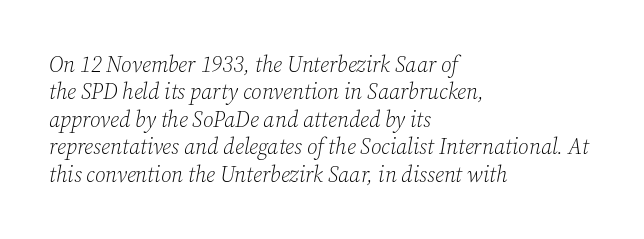
{"italic": "yes", "lean": "right", "slant_degrees": 12, "bold": "no", "underline": "no", "align": "left", "line_spacing": "normal", "line_spacing_ratio": 1.25, "letter_spacing": "normal", "letter_spacing_em": 0.0, "glyph_px": 22}
